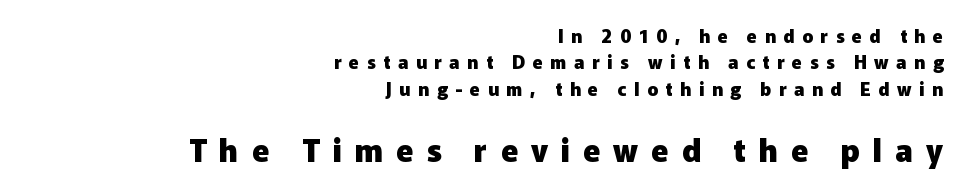
Bigger letters appear in the bottom chunk; the top chunk is reduced. The lettering holds an erect, upright posture throughout. The passage shown is typed in a proportional face where columns would drift. This sample uses a sans-serif face. Descenders are the only things crossing below the line.
